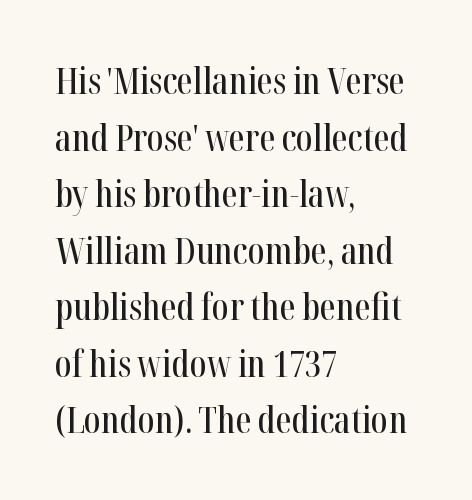
Q: Is the text italic (slanted)? A: No, it is upright.
Q: Is the typeface a serif or a sans-serif typeface? A: Serif.
Q: Is the text underlined? A: No.
Q: How is the paragraph aligned? A: Left-aligned.
Q: Is the spacing between letters normal or unusually wide? A: Normal.
Q: Is the spacing between lines tight, normal or loose? A: Normal.
Q: Width (condensed, normal, or wide)? A: Condensed.
Q: Stroke contrast? A: High.
Q: x-height? A: Medium.
Q: Monospaced? A: No.
